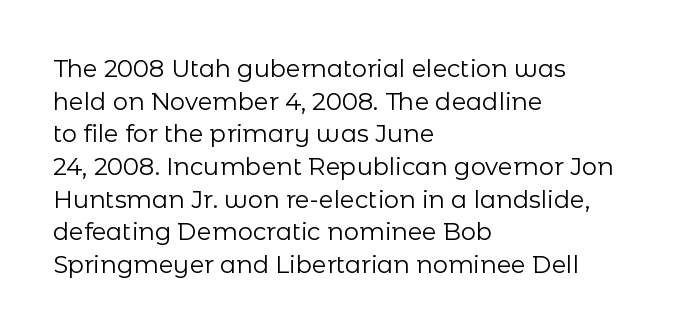
Plain, unruled lines of type. Ordinary non-slanted type is in use. Does extra space separate the letters? No, they use regular spacing. This is not heavy type; no bold has been used. These lines sit exactly where default settings would place them. Reading down the block, your eye returns to a fixed left position each line.
